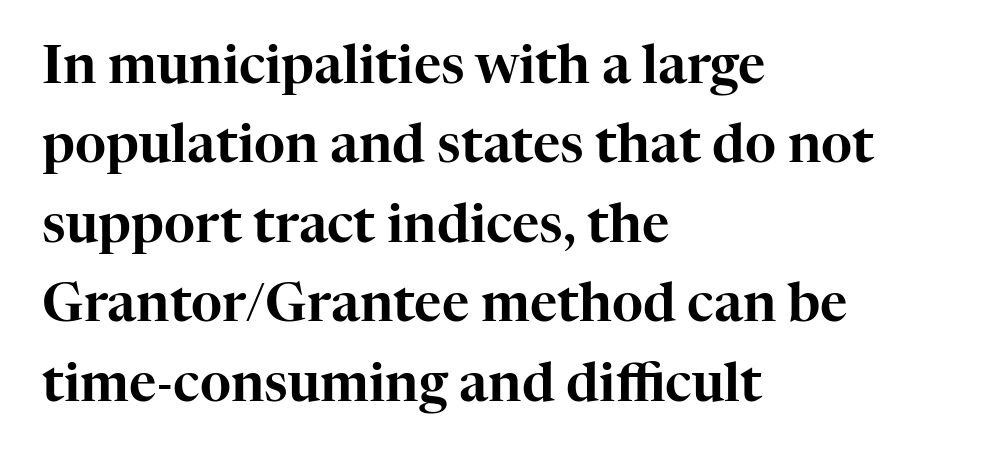
Q: Is the text italic (slanted)? A: No, it is upright.
Q: Is the typeface a serif or a sans-serif typeface? A: Serif.
Q: Is the text underlined? A: No.
Q: How is the paragraph aligned? A: Left-aligned.
Q: Is the spacing between letters normal or unusually wide? A: Normal.
Q: Is the spacing between lines tight, normal or loose? A: Normal.
Q: Width (condensed, normal, or wide)? A: Normal.
Q: Stroke contrast? A: High.
Q: x-height? A: Medium.
Q: Monospaced? A: No.
